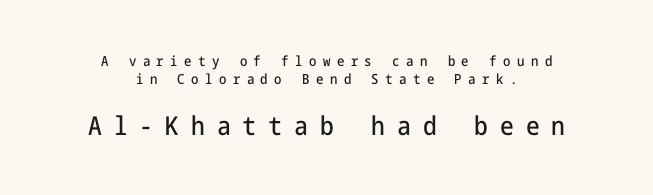
Q: Is the text italic (slanted)? A: No, it is upright.
Q: Is the text underlined? A: No.
Q: How is the paragraph aligned? A: Centered.
Q: Is the spacing between letters normal or unusually wide? A: Unusually wide.
Q: Is the spacing between lines tight, normal or loose? A: Normal.
Q: Which block of text is set in a larger size, the first (top) or the second (bottom)? A: The second (bottom) one.
